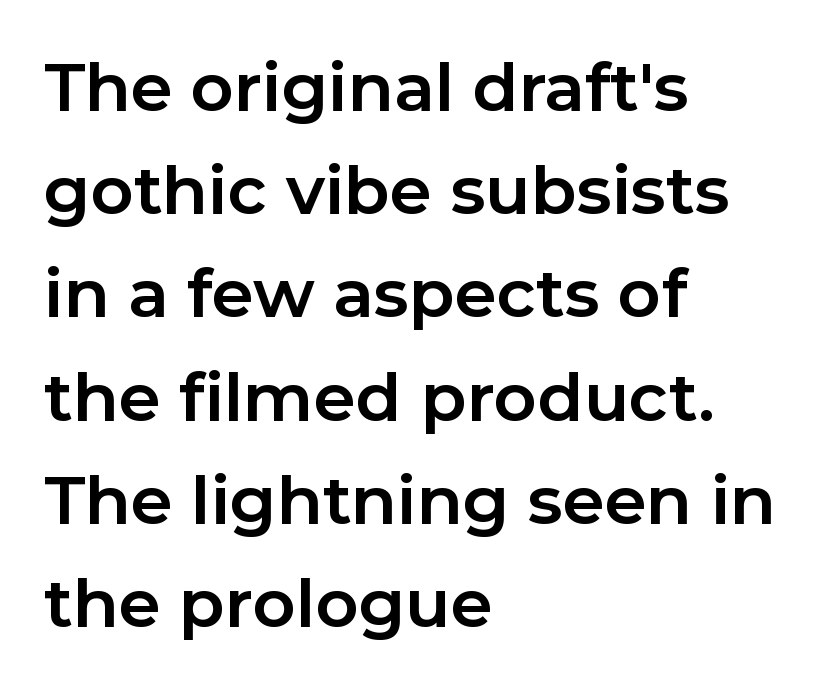
Think of a printed novel: that variable character pitch is what you see here. Characters follow at the spacing the type designer built in. Each new line begins a customary step beneath the previous one. As a designer I'd log this as weight 700, bold.
